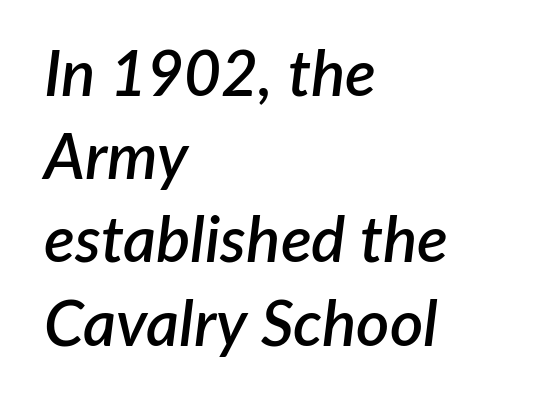
Q: Is the text bold? A: Semi-bold.
Q: Is the text italic (slanted)? A: Yes, it leans right by about 7 degrees.
Q: Is the text underlined? A: No.
Q: How is the paragraph aligned? A: Left-aligned.
Q: Is the spacing between letters normal or unusually wide? A: Normal.
Q: Is the spacing between lines tight, normal or loose? A: Normal.
Q: Width (condensed, normal, or wide)? A: Normal.
Q: Stroke contrast? A: Low.
Q: x-height? A: Medium.
Q: Monospaced? A: No.
